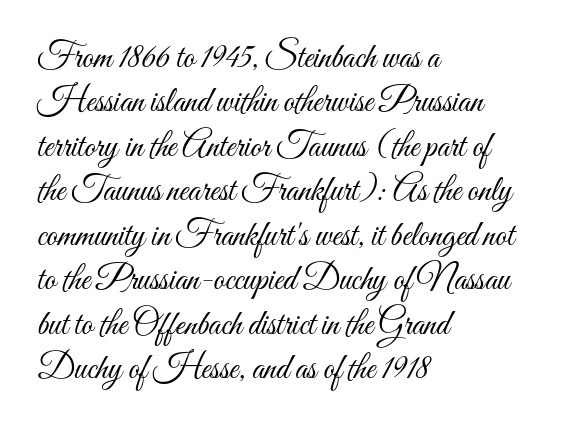
{"bold": "no", "weight": "light", "width": "condensed", "stroke_contrast": "medium", "x_height": "small", "monospaced": "no", "underline": "no", "align": "left", "line_spacing": "normal", "line_spacing_ratio": 1.27, "letter_spacing": "normal", "letter_spacing_em": 0.0, "glyph_px": 35}
